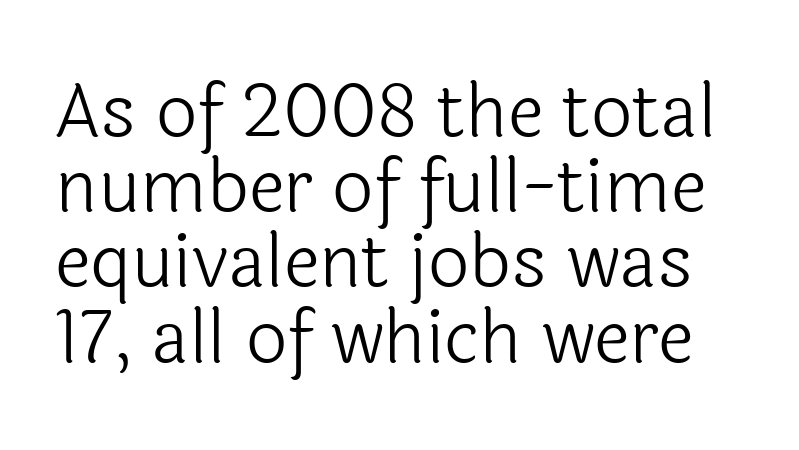
Q: Is the text bold? A: No.
Q: Is the text italic (slanted)? A: No, it is upright.
Q: Is the typeface a serif or a sans-serif typeface? A: Sans-serif.
Q: Is the text underlined? A: No.
Q: Is the spacing between letters normal or unusually wide? A: Normal.
Q: Is the spacing between lines tight, normal or loose? A: Tight.
Q: Width (condensed, normal, or wide)? A: Normal.
Q: x-height? A: Medium.
Q: Monospaced? A: No.
